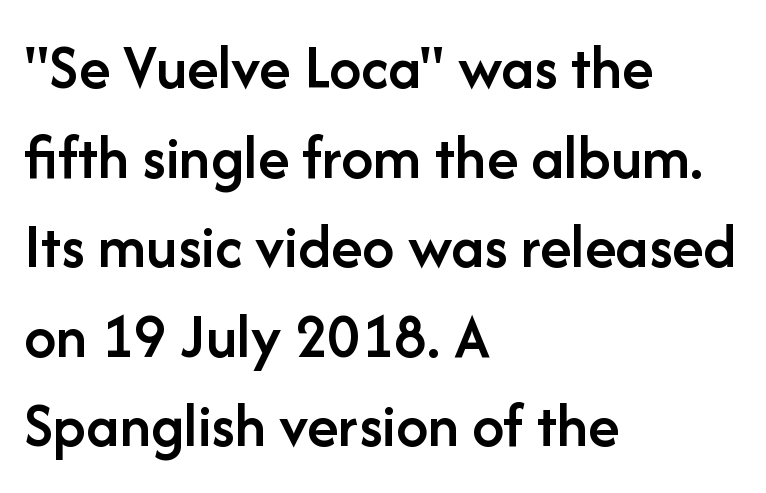
The image shows 64 px semibold sans-serif type, upright; set left-aligned, normal line spacing (1.4x), normal letter spacing, not underlined; low stroke contrast and a medium x-height.
